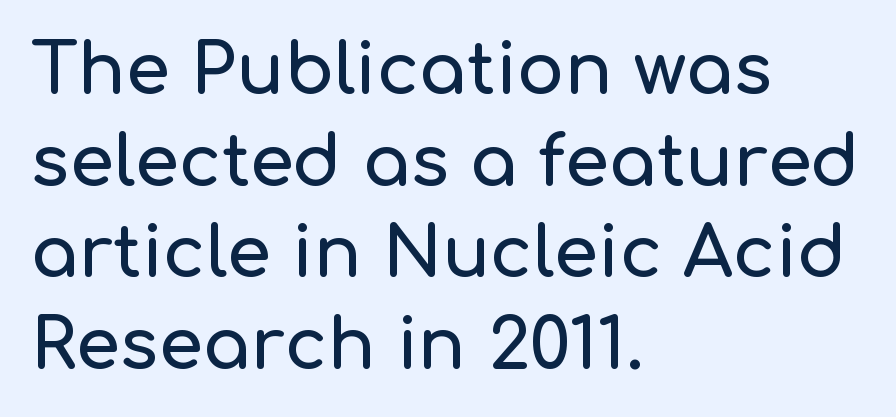
The image shows 71 px sans-serif type, upright; set left-aligned, normal line spacing (1.29x), normal letter spacing, not underlined; low stroke contrast and a medium x-height.
